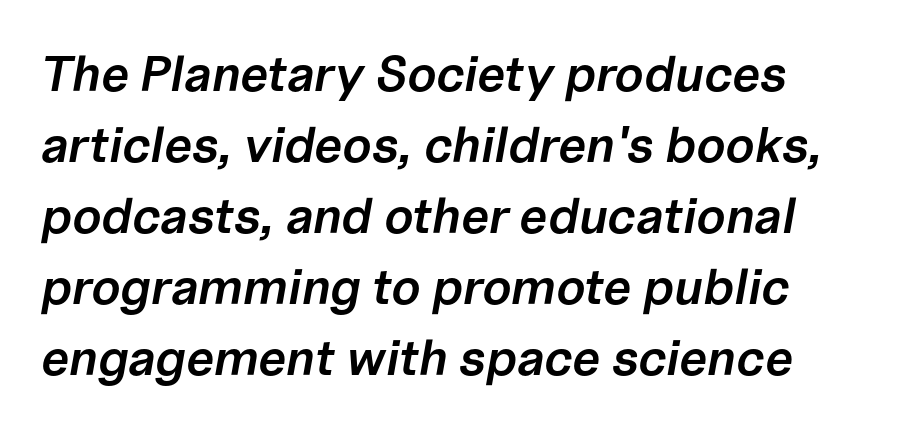
Q: Is the text bold? A: Semi-bold.
Q: Is the text italic (slanted)? A: Yes, it leans right by about 10 degrees.
Q: Is the text underlined? A: No.
Q: Is the spacing between letters normal or unusually wide? A: Normal.
Q: Is the spacing between lines tight, normal or loose? A: Normal.
Q: Width (condensed, normal, or wide)? A: Normal.
Q: Stroke contrast? A: Low.
Q: x-height? A: Medium.
Q: Monospaced? A: No.
